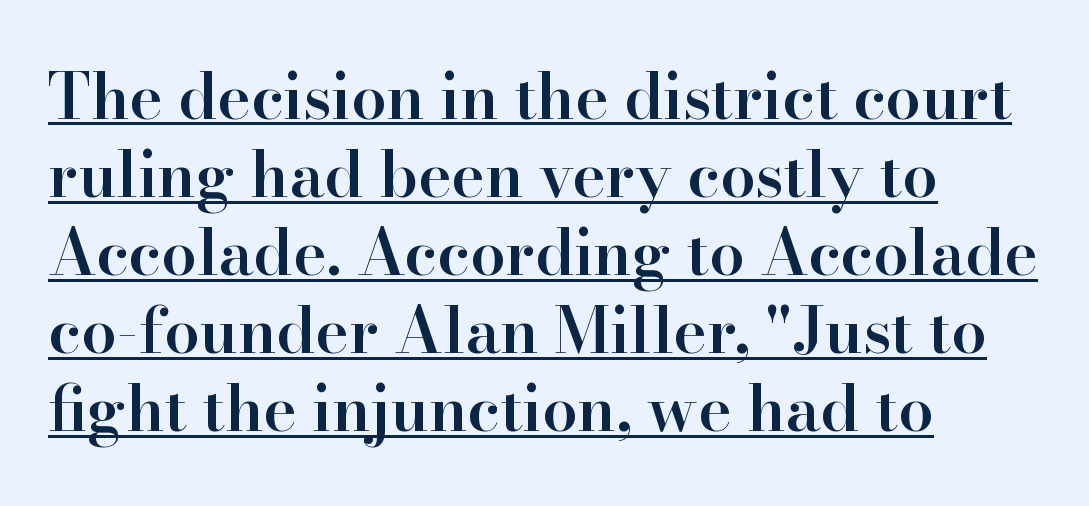
Q: Is the text bold? A: Semi-bold.
Q: Is the text italic (slanted)? A: No, it is upright.
Q: Is the typeface a serif or a sans-serif typeface? A: Serif.
Q: Is the text underlined? A: Yes.
Q: How is the paragraph aligned? A: Left-aligned.
Q: Is the spacing between letters normal or unusually wide? A: Normal.
Q: Width (condensed, normal, or wide)? A: Normal.
Q: Stroke contrast? A: High.
Q: x-height? A: Small.
Q: Monospaced? A: No.
